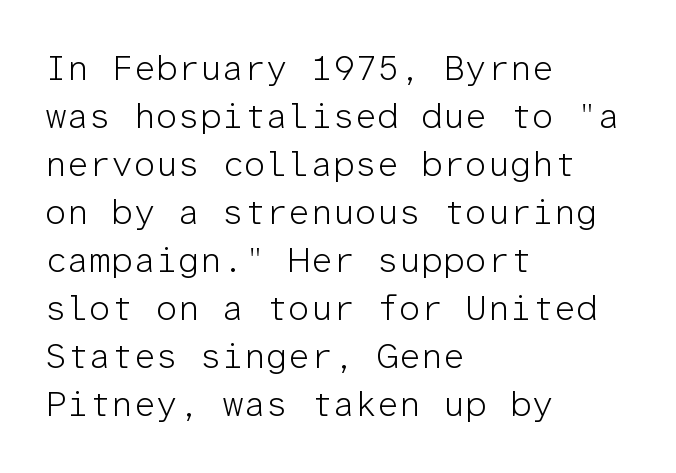
Clear beneath every line of the passage. Tracking here is standard; glyphs follow each other at the usual distance. The typeface has the unassuming heft of standard copy or less. Teacher's note: observe the even left margin — that is flush-left alignment. Regarding serifs, this sample does without them.
